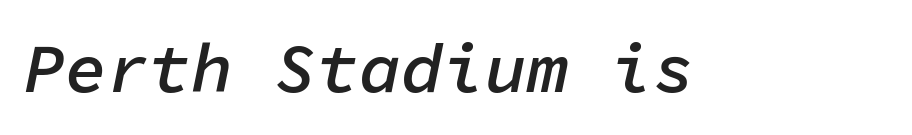
{"italic": "yes", "lean": "right", "slant_degrees": 11, "bold": "semi", "weight": "semibold", "width": "normal", "stroke_contrast": "low", "x_height": "medium", "monospaced": "yes", "underline": "no", "letter_spacing": "normal", "letter_spacing_em": 0.0, "glyph_px": 70}
